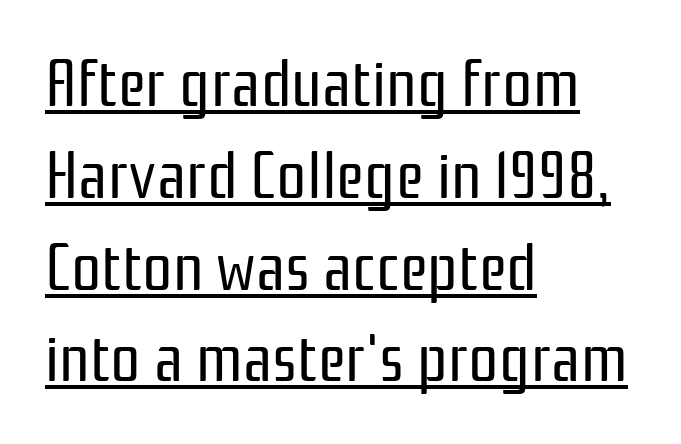
Horizontal alignment here is leftward, the default for most running prose. Proportional: the letters do not fall into vertical columns. The horizontal fit of the characters is conventional and even. Style check: upright. Compared with undecorated copy, this sample adds a rule below the words.
